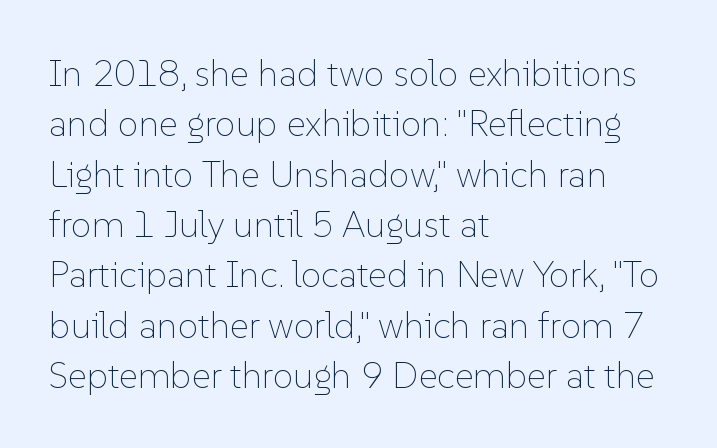
The image shows 37 px thin type, upright; set left-aligned, normal line spacing (1.36x), normal letter spacing, not underlined; low stroke contrast and a medium x-height.
